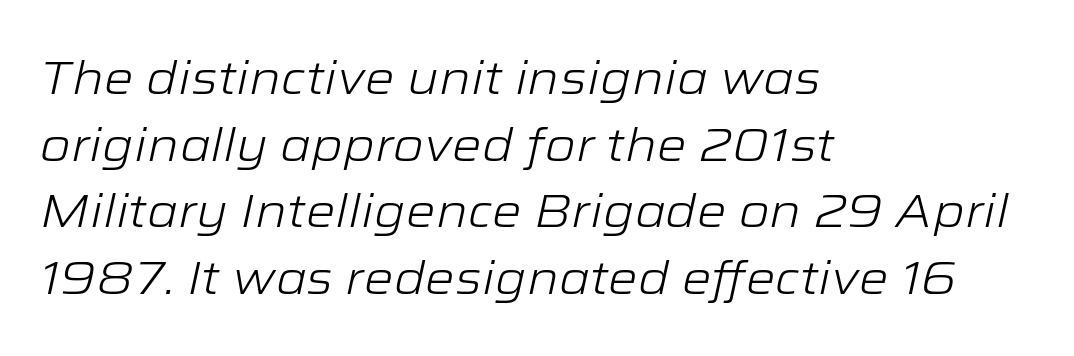
{"italic": "yes", "lean": "right", "slant_degrees": 12, "bold": "no", "weight": "light", "width": "wide", "stroke_contrast": "low", "x_height": "medium", "monospaced": "no", "underline": "no", "align": "left", "line_spacing": "normal", "line_spacing_ratio": 1.42, "letter_spacing": "normal", "letter_spacing_em": 0.0, "glyph_px": 47}
